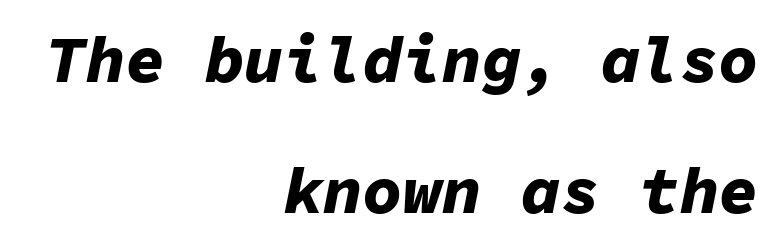
{"italic": "yes", "lean": "right", "slant_degrees": 11, "bold": "yes", "weight": "bold", "width": "normal", "stroke_contrast": "low", "x_height": "medium", "monospaced": "yes", "underline": "no", "align": "right", "line_spacing": "loose", "line_spacing_ratio": 1.98, "letter_spacing": "normal", "letter_spacing_em": 0.0, "glyph_px": 66}
